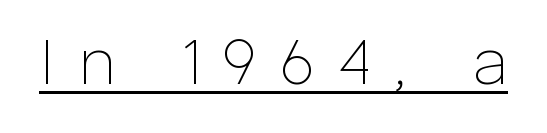
Each word looks stretched out because of the extra space between its letters. Proportional: the letters do not fall into vertical columns. Check where the strokes stop: nothing finishes them off — pure sans. The typeface has the unassuming heft of standard copy or less. Notice how the stems are strictly vertical — no italics here.
